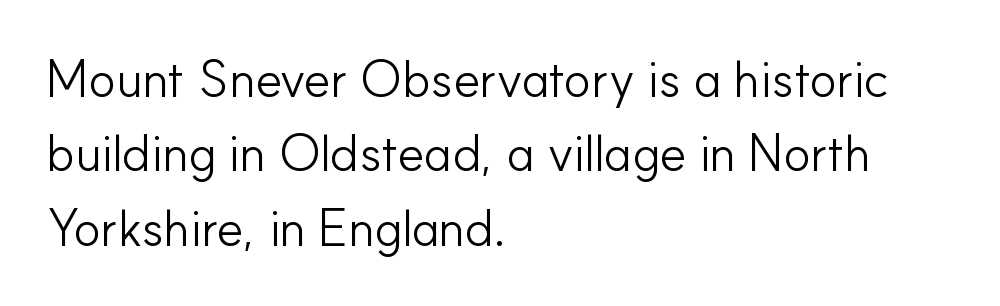
The image shows 51 px light sans-serif type, upright; set left-aligned, normal line spacing (1.46x), normal letter spacing, not underlined; low stroke contrast and a small x-height.
